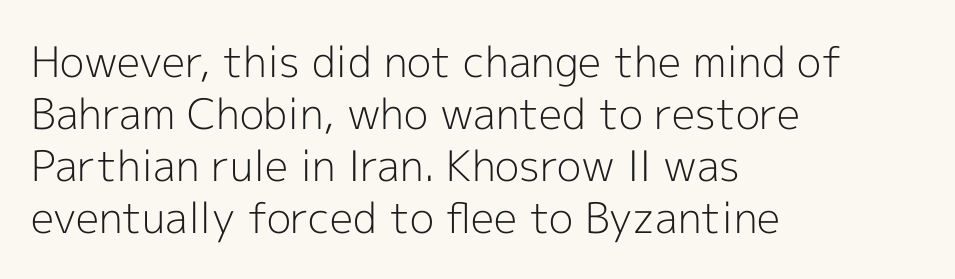
The face used here is rendered with its standard letterfit. A roman cut, with each character standing at attention. You could not count columns in this text — the font is proportionally spaced. Only glyphs here, with clear space below each row.
